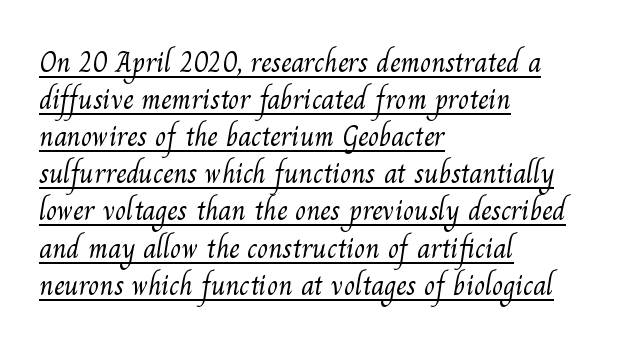
{"serif": "yes", "bold": "no", "weight": "light", "width": "normal", "stroke_contrast": "medium", "x_height": "small", "monospaced": "no", "underline": "yes", "align": "left", "line_spacing": "normal", "line_spacing_ratio": 1.28, "letter_spacing": "normal", "letter_spacing_em": 0.0, "glyph_px": 29}
